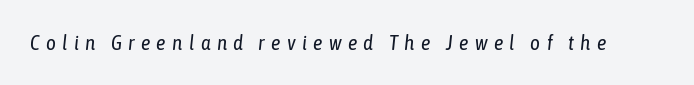
The image shows 21 px text type, italic (leaning right); set unusually wide letter spacing (+0.3 em), not underlined.
